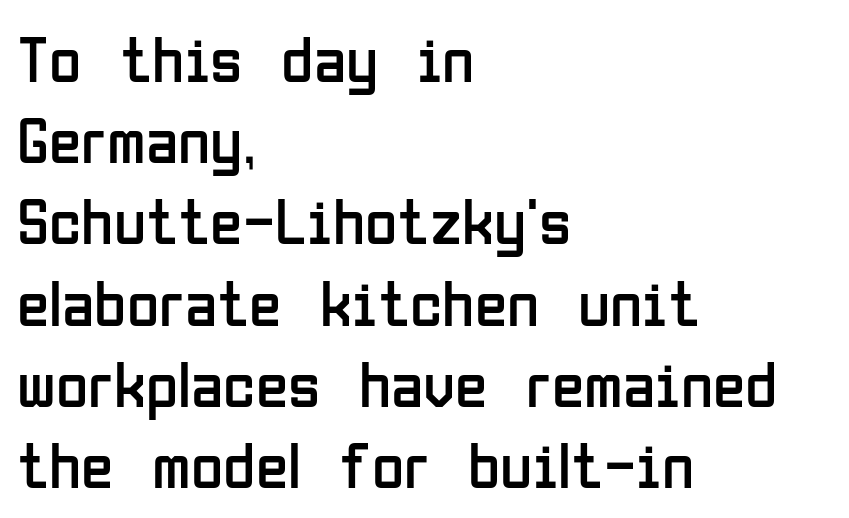
{"serif": "no", "italic": "no", "bold": "no", "weight": "regular", "width": "condensed", "stroke_contrast": "low", "x_height": "medium", "monospaced": "no", "underline": "no", "align": "left", "line_spacing_ratio": 1.23, "letter_spacing": "normal", "letter_spacing_em": 0.0, "glyph_px": 66}
